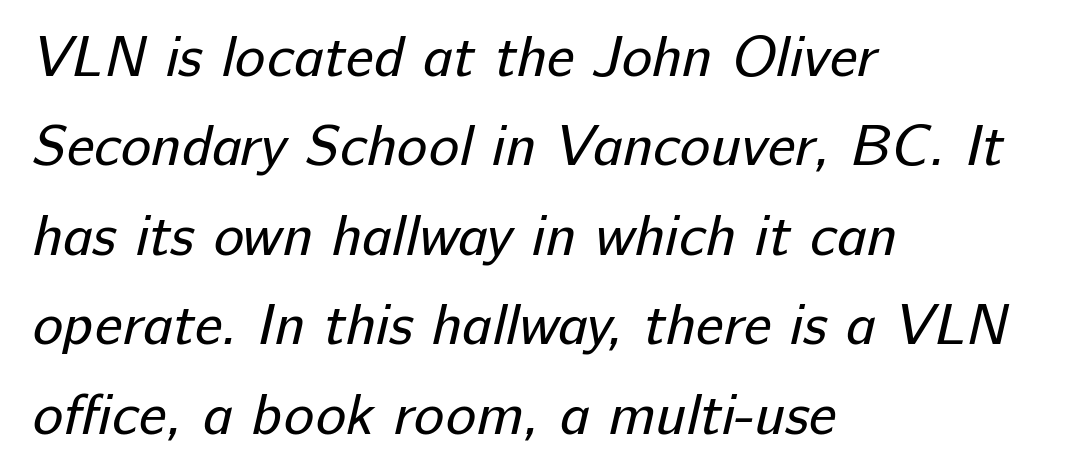
{"serif": "no", "bold": "no", "weight": "regular", "width": "normal", "stroke_contrast": "low", "x_height": "medium", "monospaced": "no", "underline": "no", "align": "left", "line_spacing": "normal", "line_spacing_ratio": 1.57, "letter_spacing": "normal", "letter_spacing_em": 0.0, "glyph_px": 57}
